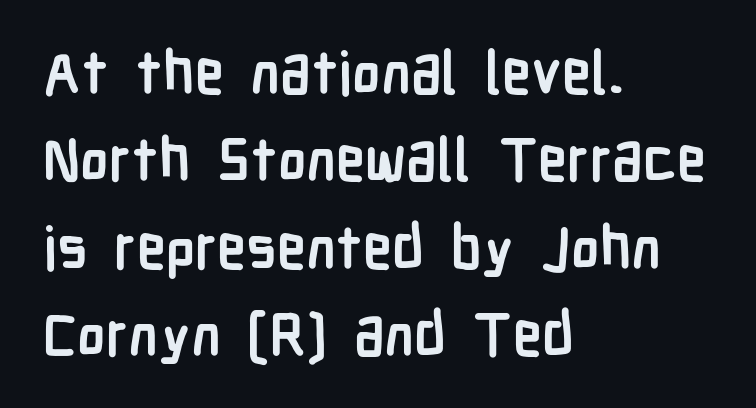
Q: Is the text bold? A: Yes.
Q: Is the text italic (slanted)? A: No, it is upright.
Q: Is the typeface a serif or a sans-serif typeface? A: Sans-serif.
Q: Is the text underlined? A: No.
Q: How is the paragraph aligned? A: Left-aligned.
Q: Is the spacing between letters normal or unusually wide? A: Normal.
Q: Is the spacing between lines tight, normal or loose? A: Normal.
Q: Width (condensed, normal, or wide)? A: Condensed.
Q: Stroke contrast? A: Low.
Q: x-height? A: Medium.
Q: Monospaced? A: No.
